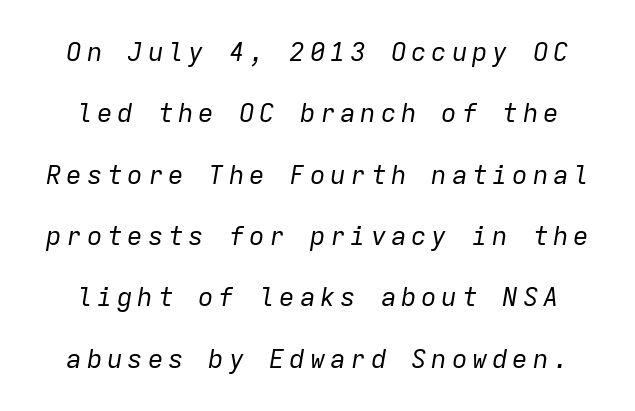
Stroke thickness stays within the range of a standard reading face or lighter. The lines are spread far apart with generous leading. Decoration check: the copy has no underline. This sample uses an oblique cut, with every glyph tilted off the vertical.
